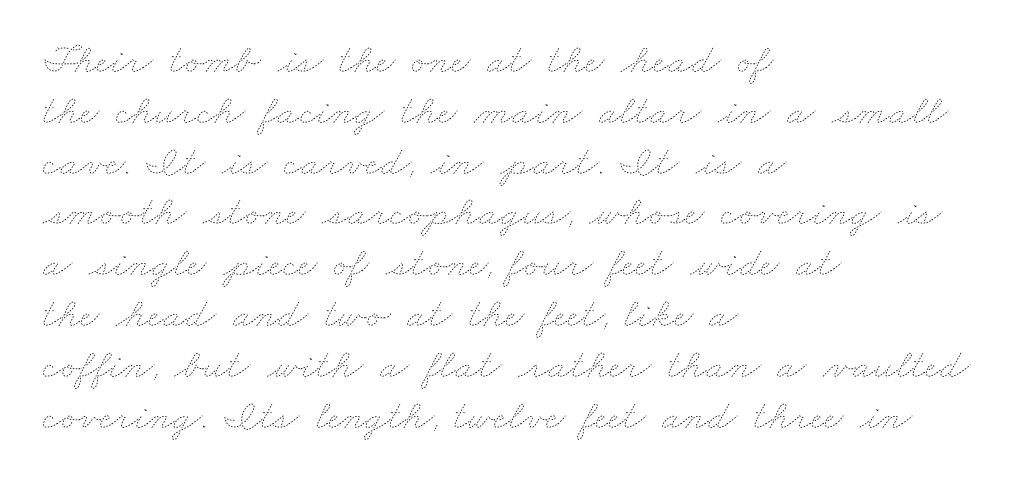
The image shows 42 px thin, wide type; set left-aligned, line spacing 1.21x, normal letter spacing, not underlined; low stroke contrast and a small x-height.
